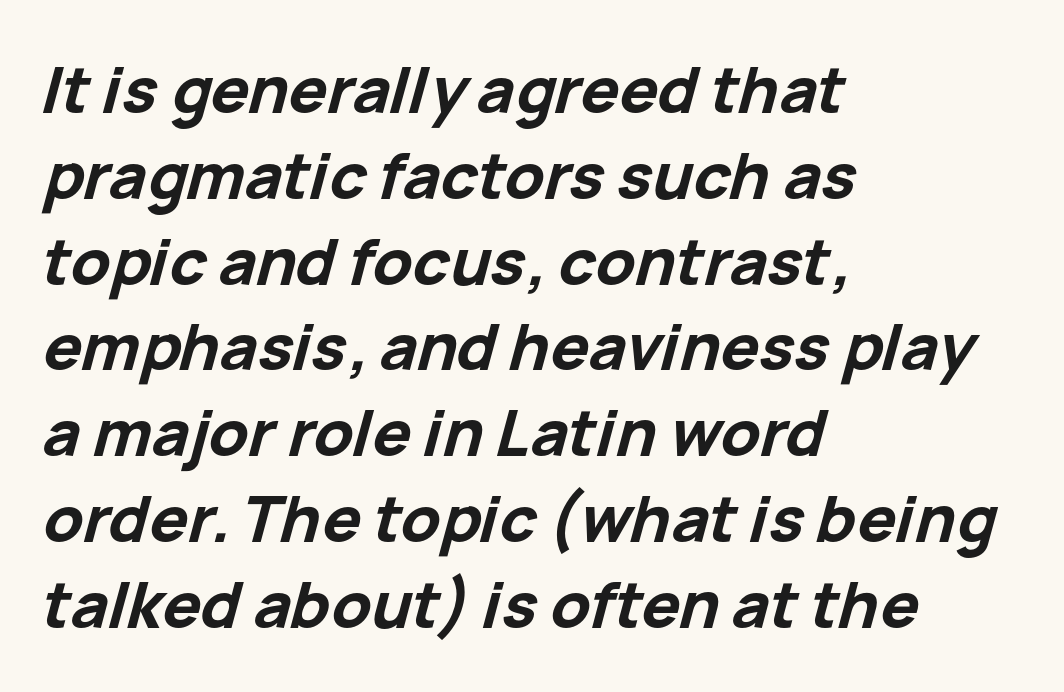
{"italic": "yes", "lean": "right", "slant_degrees": 15, "bold": "yes", "weight": "bold", "width": "normal", "stroke_contrast": "low", "x_height": "medium", "monospaced": "no", "underline": "no", "align": "left", "line_spacing": "normal", "line_spacing_ratio": 1.34, "letter_spacing": "normal", "letter_spacing_em": 0.0, "glyph_px": 64}
